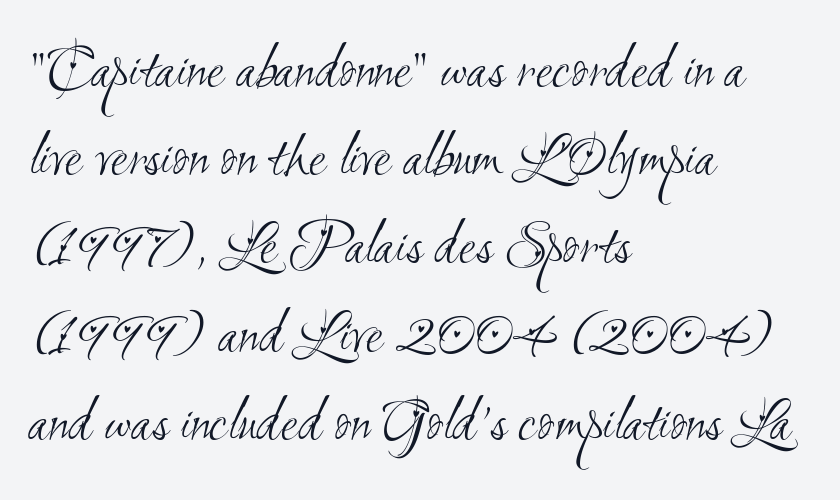
Leading: standard. No chunkiness to these letters — they're not bold. Here the designer chose a conventional face with non-uniform glyph widths. The type family on display is of the sans-serif kind. Look at the tracking — it's just the regular setting, nothing added. The baseline area is clear.
